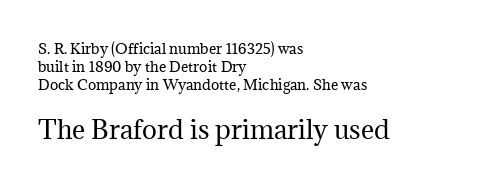
Each word holds together tightly as a unit, with standard inter-letter gaps. The foot of each line stays bare and open. Visually the block forms a straight wall on the left and a jagged coastline on the right. What's the leading like? Ordinary, nothing unusual.
